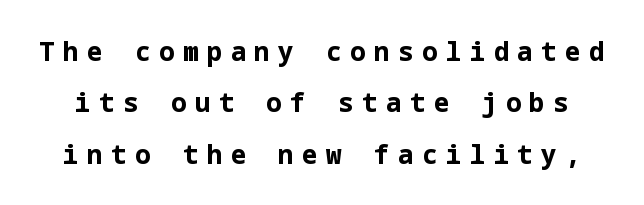
Each glyph is drawn with heavy, bold strokes. This block would shrink considerably if given ordinary leading; it's expanded now. Posture: straight, roman, zero tilt. Just letters on the line, the space beneath them empty. Letter spacing: wide.
